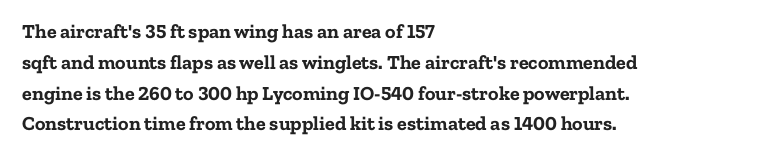
A student would call this left alignment; a typographer would say flush left, rag right. Any mark beneath the type? The region is blank. A dark, heavy texture on the line: the type is bold. The leading is moderate, giving the passage an even texture. The gaps between neighbouring characters are ordinary and unremarkable. The axis of the letterforms is exactly vertical.
